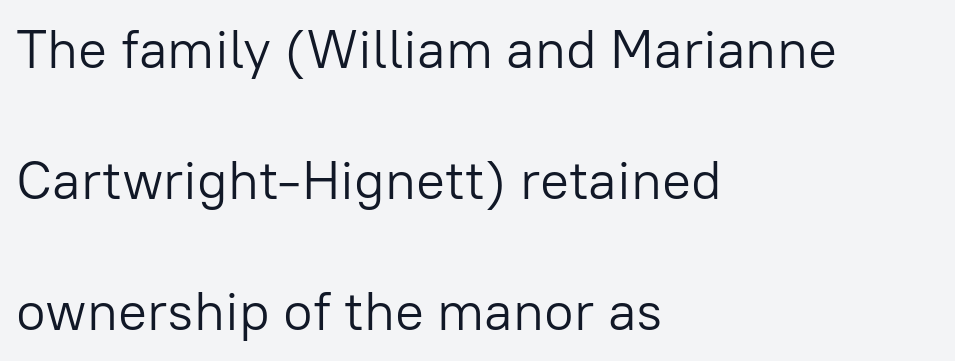
Leading: increased. In terms of letterspacing, this is plain default setting. Serif or sans? Sans — the stroke terminals are bare. The words here are not underlined.
